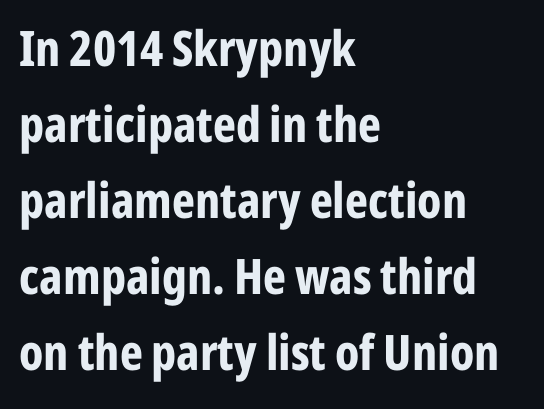
{"serif": "no", "italic": "no", "bold": "yes", "weight": "bold", "width": "condensed", "stroke_contrast": "low", "x_height": "medium", "monospaced": "no", "underline": "no", "align": "left", "line_spacing": "normal", "line_spacing_ratio": 1.55, "letter_spacing": "normal", "letter_spacing_em": 0.0, "glyph_px": 49}
